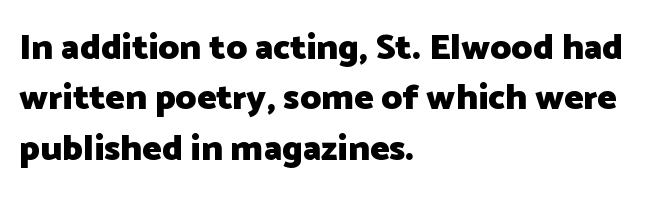
The image shows 36 px heavy sans-serif type, upright; set left-aligned, normal line spacing (1.4x), normal letter spacing, not underlined; low stroke contrast and a medium x-height.
